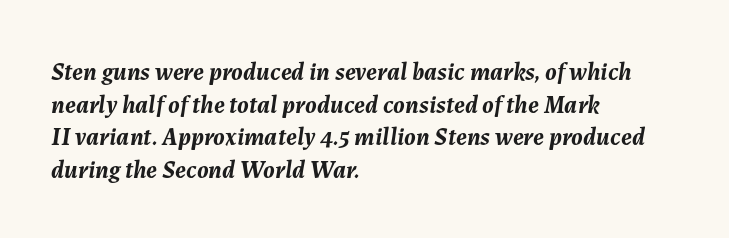
Each line starts at the same left margin while the right side varies. Glance below the letters and you will spot only blank space. Would a proofreader flag this as italicized? Yes. Glyph-to-glyph distance matches everyday printed text.
